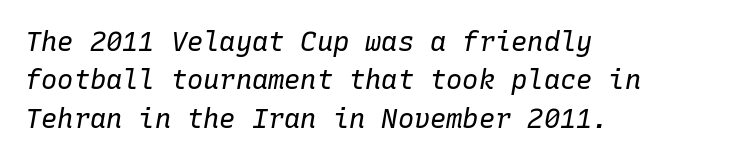
The image shows 27 px text type, italic (leaning right); set left-aligned, normal line spacing (1.42x), normal letter spacing, not underlined.
